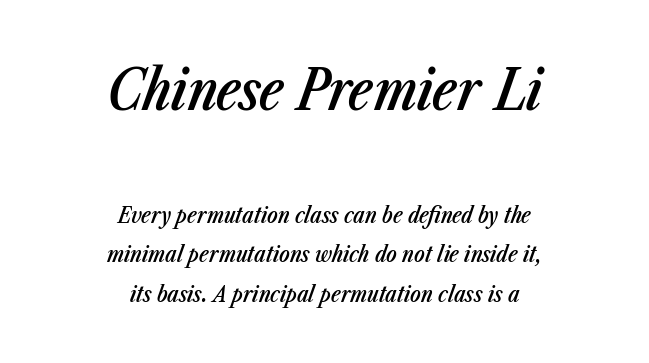
{"italic": "yes", "lean": "right", "slant_degrees": 23, "bold": "semi", "weight": "semibold", "width": "condensed", "stroke_contrast": "low", "x_height": "medium", "monospaced": "no", "underline": "no", "align": "center", "line_spacing_ratio": 1.8, "letter_spacing": "normal", "letter_spacing_em": 0.0, "larger_block": "first", "size_ratio": 2.55, "glyph_px": 56}
